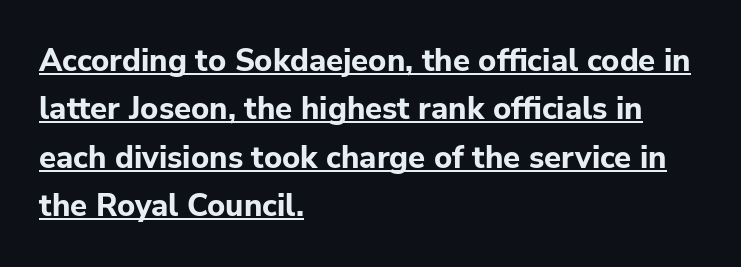
{"serif": "no", "italic": "no", "bold": "yes", "weight": "bold", "width": "normal", "stroke_contrast": "low", "x_height": "medium", "monospaced": "no", "underline": "yes", "align": "left", "line_spacing": "normal", "line_spacing_ratio": 1.56, "letter_spacing": "normal", "letter_spacing_em": 0.0, "glyph_px": 31}
